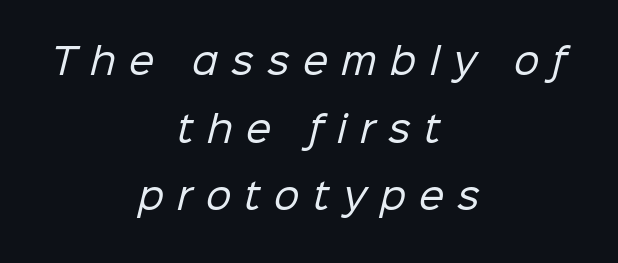
{"serif": "no", "bold": "no", "weight": "regular", "width": "normal", "stroke_contrast": "low", "x_height": "medium", "monospaced": "no", "underline": "no", "align": "center", "line_spacing_ratio": 1.88, "letter_spacing": "wide", "letter_spacing_em": 0.37, "glyph_px": 36}
